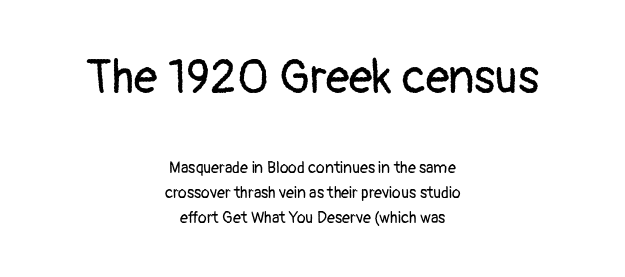
The image shows 47 px regular-weight sans-serif type, upright; set centered, normal line spacing (1.55x), normal letter spacing, not underlined; the first (top) block is 2.94x larger; low stroke contrast and a medium x-height.
